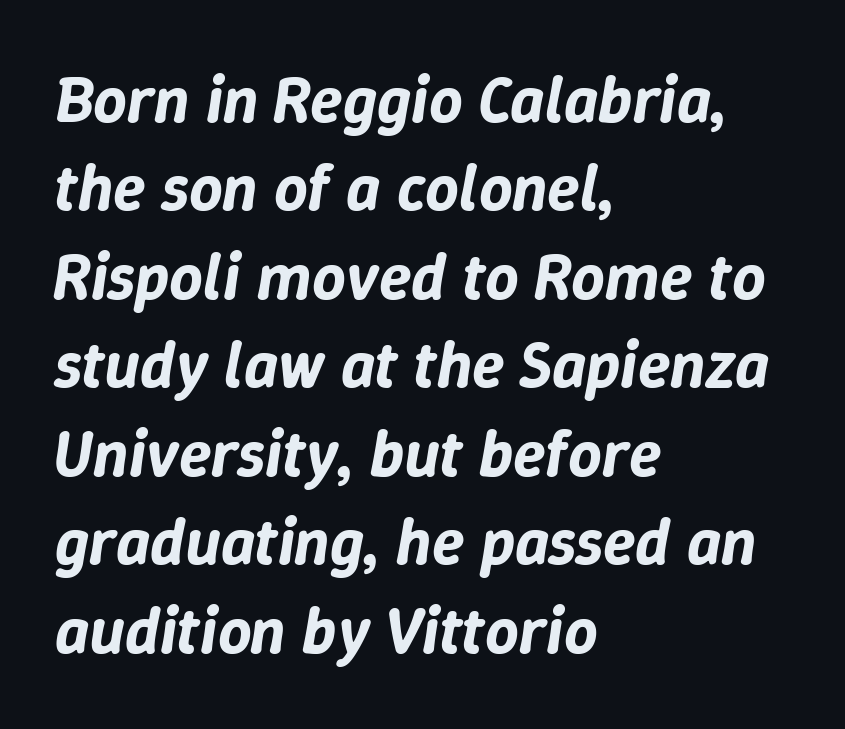
Q: Is the text italic (slanted)? A: Yes, it leans right by about 9 degrees.
Q: Is the text underlined? A: No.
Q: How is the paragraph aligned? A: Left-aligned.
Q: Is the spacing between letters normal or unusually wide? A: Normal.
Q: Is the spacing between lines tight, normal or loose? A: Normal.
Q: Width (condensed, normal, or wide)? A: Normal.
Q: Stroke contrast? A: Low.
Q: x-height? A: Medium.
Q: Monospaced? A: No.
